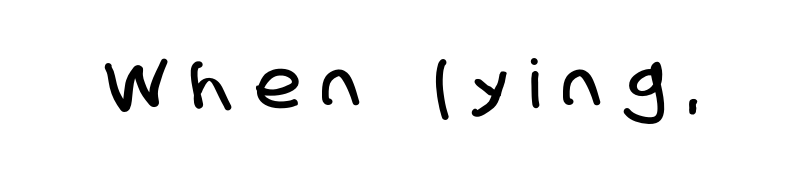
This rendering employs a face without finishing strokes, i.e., a sans-serif. The passage shown has open, widely tracked lettering throughout. Unmarked baselines from the first word to the last. These lines are rendered in a variable-pitch font.
